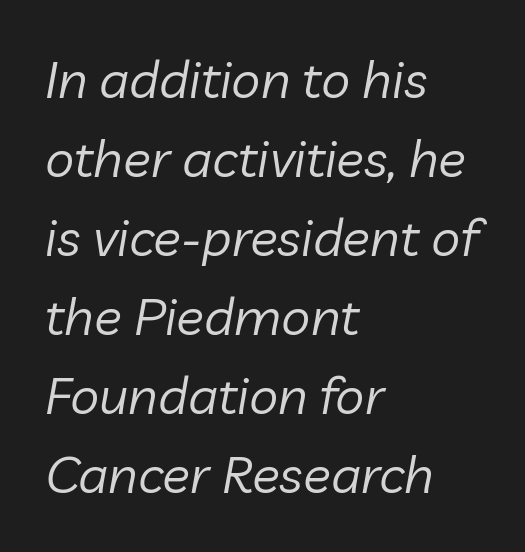
The image shows 52 px regular-weight type, italic (leaning right); set left-aligned, normal line spacing (1.52x), normal letter spacing, not underlined; low stroke contrast and a medium x-height.
